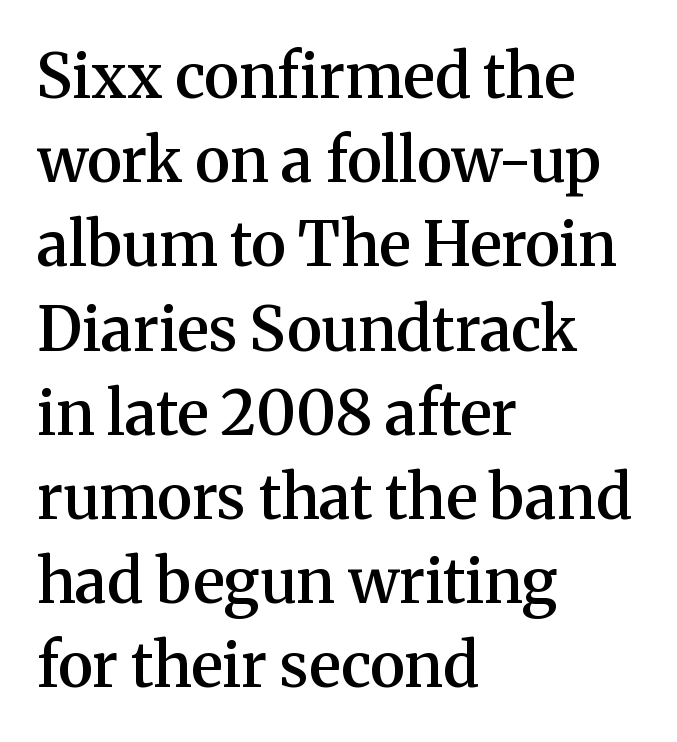
This is roman type, the default non-slanted kind. The words here are not underlined. Quick note: interline space is typical. You could not count columns in this text — the font is proportionally spaced. The glyphs in this specimen are seriffed. Leftover space on each line is placed entirely after the last word.
